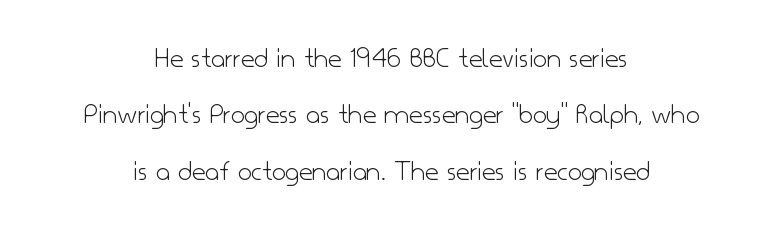
The image shows 30 px light sans-serif type, upright; set centered, line spacing 1.88x, normal letter spacing, not underlined; low stroke contrast and a small x-height.
